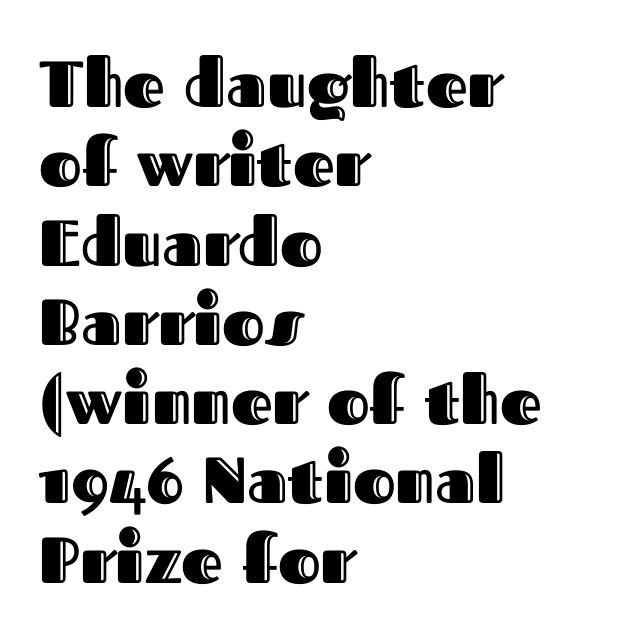
The image shows 65 px text type, upright; set left-aligned, line spacing 1.22x, normal letter spacing, not underlined; a medium x-height.
